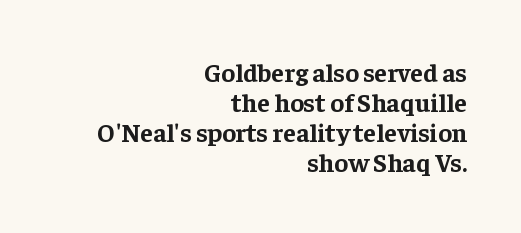
The image shows 26 px bold type, upright; set right-aligned, line spacing 1.16x, normal letter spacing, not underlined.
